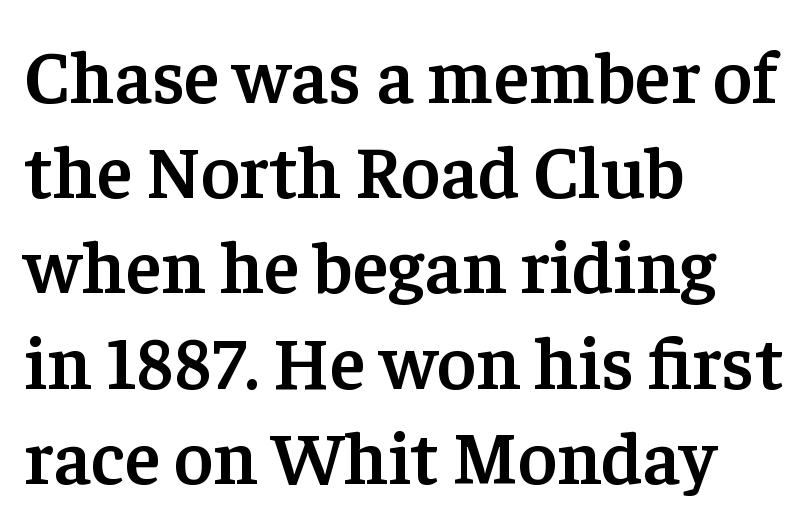
The image shows 75 px semibold serif type, upright; set left-aligned, normal line spacing (1.27x), normal letter spacing, not underlined; low stroke contrast and a medium x-height.
